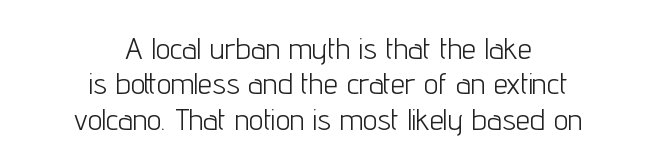
The typography opts for an upright posture over an oblique one. You could call the tracking neutral — neither tight nor loose. Glance below the letters and you will spot only blank space. The letterforms sit at book weight or below. Both edges are ragged and mirror each other, which tells us the setting is centered.
